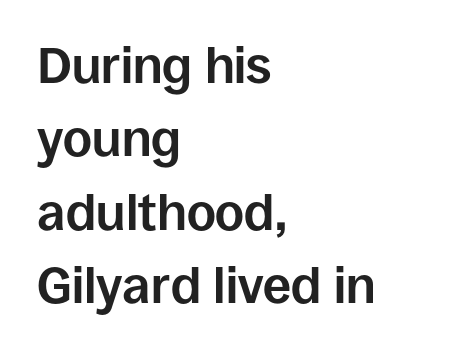
Q: Is the text bold? A: Yes.
Q: Is the text italic (slanted)? A: No, it is upright.
Q: Is the typeface a serif or a sans-serif typeface? A: Sans-serif.
Q: Is the text underlined? A: No.
Q: How is the paragraph aligned? A: Left-aligned.
Q: Is the spacing between letters normal or unusually wide? A: Normal.
Q: Is the spacing between lines tight, normal or loose? A: Normal.
Q: Width (condensed, normal, or wide)? A: Normal.
Q: Stroke contrast? A: Low.
Q: x-height? A: Large.
Q: Monospaced? A: No.
